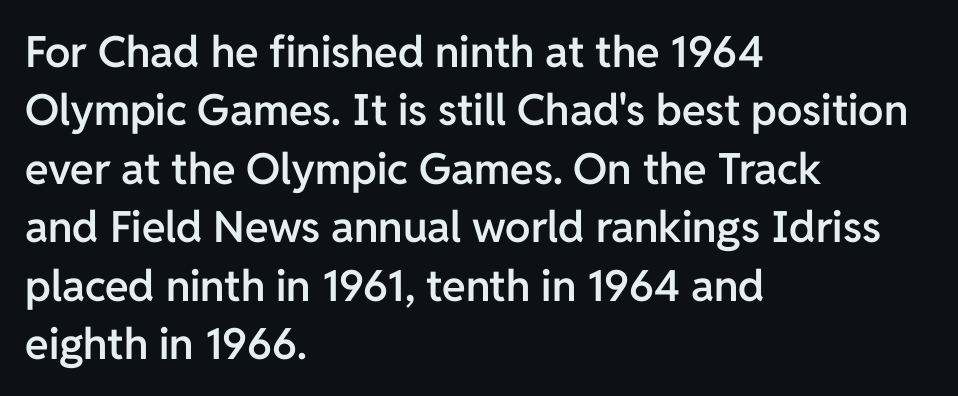
The image shows 43 px semibold sans-serif type, upright; set left-aligned, normal line spacing (1.36x), normal letter spacing, not underlined; low stroke contrast and a medium x-height.
